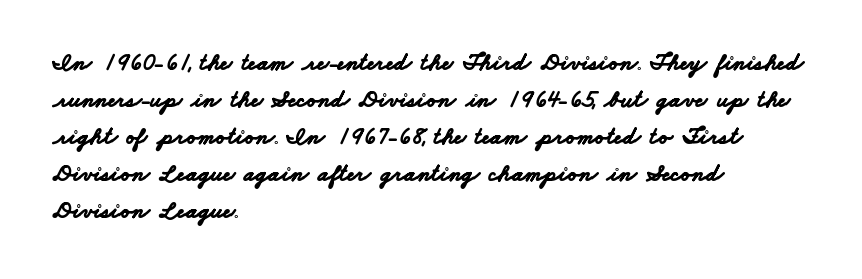
{"bold": "yes", "underline": "no", "align": "left", "line_spacing": "normal", "line_spacing_ratio": 1.54, "letter_spacing": "normal", "letter_spacing_em": 0.0, "glyph_px": 24}
